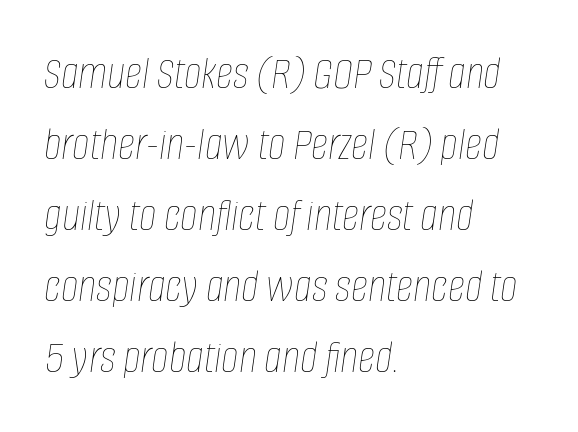
The image shows 48 px thin, condensed type, italic (leaning right); set left-aligned, normal line spacing (1.48x), normal letter spacing, not underlined; low stroke contrast and a large x-height.
